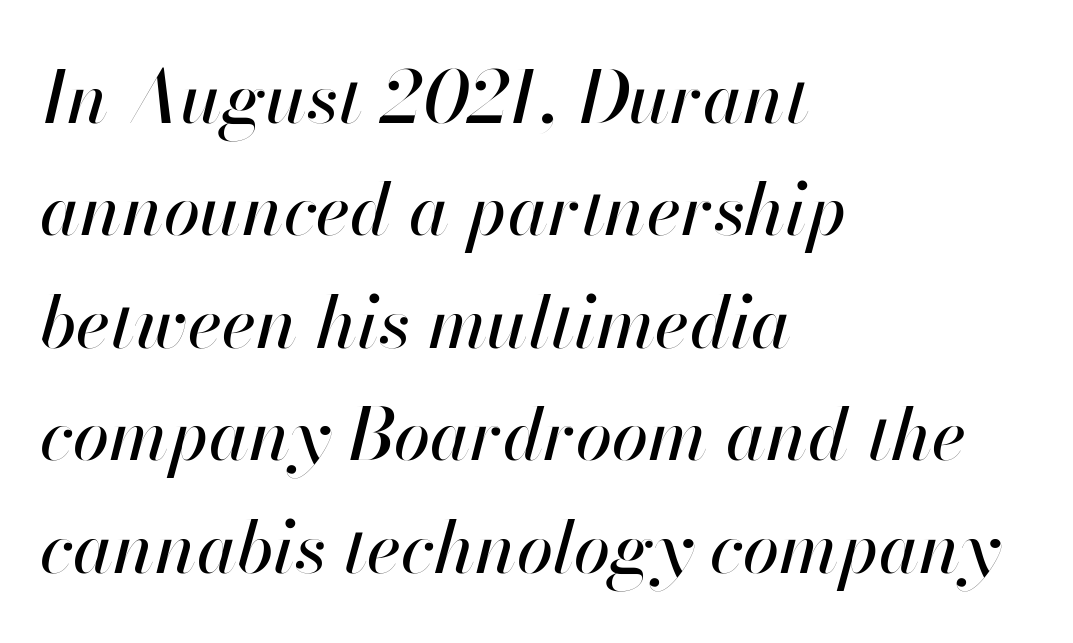
The image shows 73 px text type, italic (leaning right); set left-aligned, normal line spacing (1.54x), normal letter spacing, not underlined; high stroke contrast and a small x-height.
